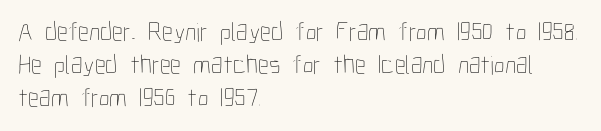
{"italic": "no", "bold": "no", "underline": "no", "align": "left", "line_spacing_ratio": 1.23, "letter_spacing": "normal", "letter_spacing_em": 0.0, "glyph_px": 27}
